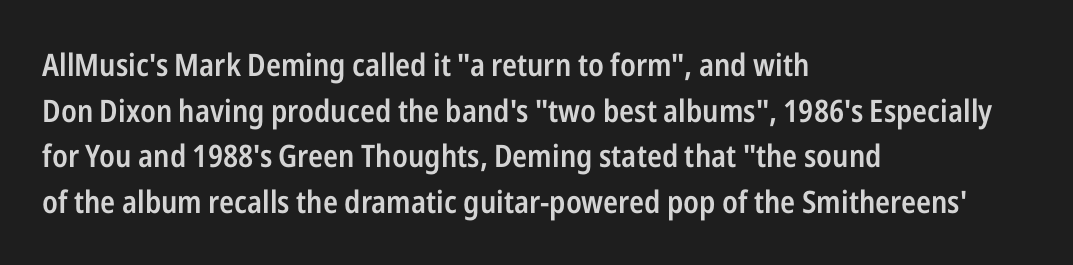
Q: Is the text bold? A: Semi-bold.
Q: Is the text italic (slanted)? A: No, it is upright.
Q: Is the typeface a serif or a sans-serif typeface? A: Sans-serif.
Q: Is the text underlined? A: No.
Q: How is the paragraph aligned? A: Left-aligned.
Q: Is the spacing between letters normal or unusually wide? A: Normal.
Q: Is the spacing between lines tight, normal or loose? A: Normal.
Q: Width (condensed, normal, or wide)? A: Condensed.
Q: Stroke contrast? A: Low.
Q: x-height? A: Medium.
Q: Monospaced? A: No.
